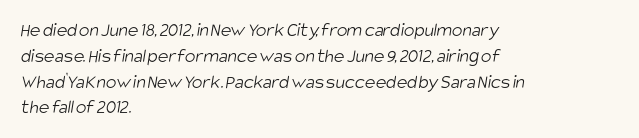
Plain, unruled lines of type. The rendering uses a moderate line-height, typical for paragraphs. Notice how the passage keeps a crisp vertical edge on the left only. No chunkiness to these letters — they're not bold. Letter spacing: default.
